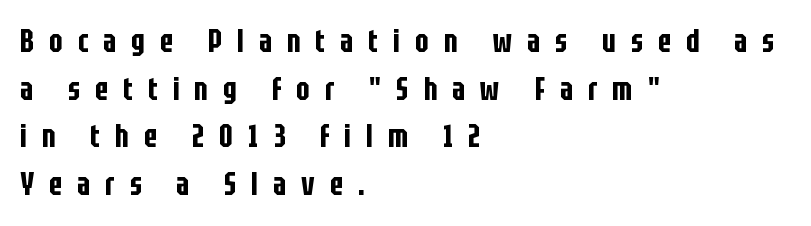
The image shows 32 px condensed sans-serif type, upright; set left-aligned, normal line spacing (1.49x), unusually wide letter spacing (+0.47 em), not underlined; low stroke contrast and a large x-height.
